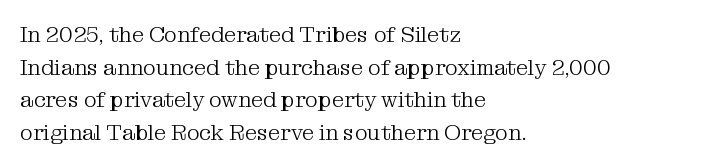
Rows of type keep a routine distance in the vertical direction. The space beneath each line is pristine and unruled. Which margin do the lines hug? The left one — the right edge is uneven. The letterforms sit shoulder to shoulder at normal distance.
